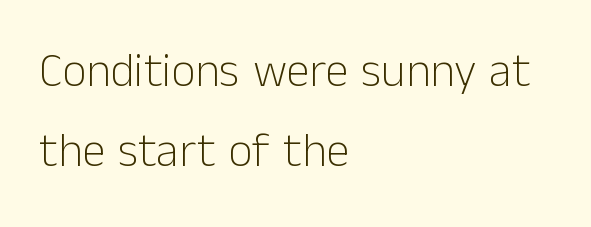
{"serif": "no", "italic": "no", "bold": "no", "weight": "light", "width": "normal", "stroke_contrast": "low", "x_height": "medium", "monospaced": "no", "underline": "no", "align": "left", "line_spacing_ratio": 1.71, "letter_spacing": "normal", "letter_spacing_em": 0.0, "glyph_px": 47}
